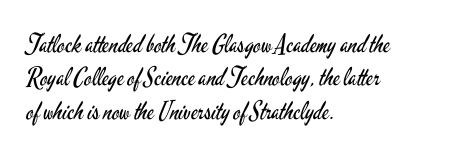
Q: Is the text bold? A: No.
Q: Is the text italic (slanted)? A: Yes.
Q: Is the text underlined? A: No.
Q: How is the paragraph aligned? A: Left-aligned.
Q: Is the spacing between letters normal or unusually wide? A: Normal.
Q: Is the spacing between lines tight, normal or loose? A: Normal.
